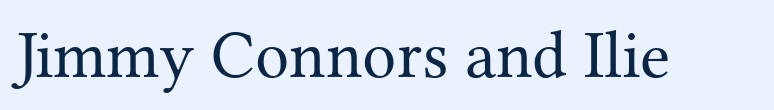
{"serif": "yes", "italic": "no", "bold": "no", "weight": "regular", "width": "normal", "stroke_contrast": "medium", "x_height": "medium", "monospaced": "no", "underline": "no", "letter_spacing": "normal", "letter_spacing_em": 0.0, "glyph_px": 68}
